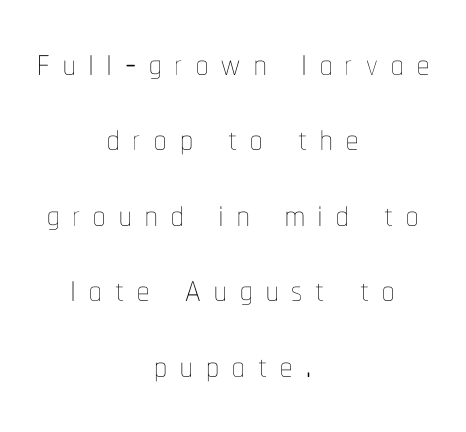
{"italic": "no", "bold": "no", "weight": "thin", "width": "condensed", "stroke_contrast": "low", "x_height": "medium", "monospaced": "no", "underline": "no", "align": "center", "line_spacing": "normal", "line_spacing_ratio": 1.54, "letter_spacing": "wide", "letter_spacing_em": 0.27, "glyph_px": 49}
